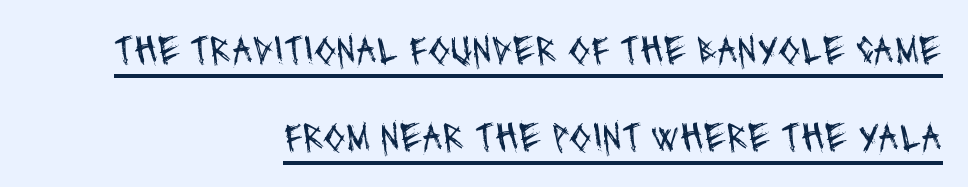
{"serif": "no", "bold": "no", "weight": "regular", "width": "condensed", "stroke_contrast": "medium", "x_height": "large", "monospaced": "no", "underline": "yes", "align": "right", "line_spacing": "loose", "line_spacing_ratio": 2.12, "letter_spacing": "normal", "letter_spacing_em": 0.0, "glyph_px": 41}
